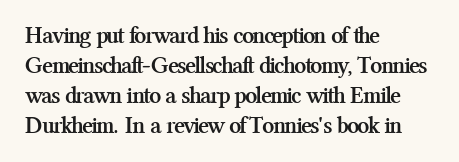
Q: Is the text bold? A: Yes.
Q: Is the text italic (slanted)? A: No, it is upright.
Q: Is the text underlined? A: No.
Q: How is the paragraph aligned? A: Left-aligned.
Q: Is the spacing between letters normal or unusually wide? A: Normal.
Q: Is the spacing between lines tight, normal or loose? A: Normal.
